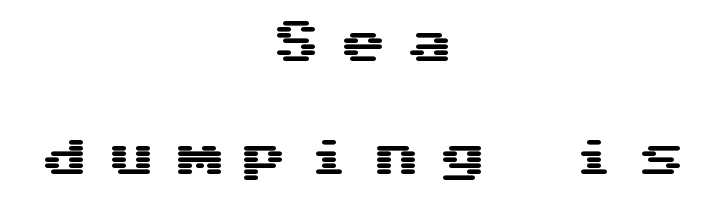
Classification — sans serif. This rendering features lettering with no underline. Does the copy run flush right? No — it is centered line by line. How are the letters spaced? Widely, with obvious added tracking. Compared with typical paragraphs, the rows here are farther apart. Unlike italic type, these characters show no tilt at all.
